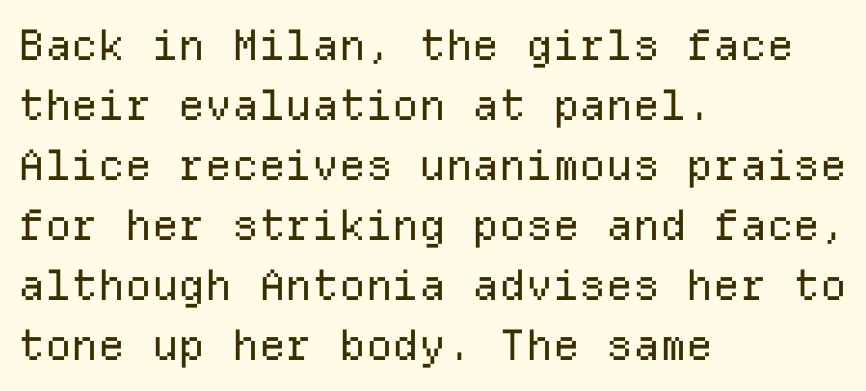
Q: Is the text bold? A: No.
Q: Is the text italic (slanted)? A: No, it is upright.
Q: Is the typeface a serif or a sans-serif typeface? A: Sans-serif.
Q: Is the text underlined? A: No.
Q: How is the paragraph aligned? A: Left-aligned.
Q: Is the spacing between letters normal or unusually wide? A: Normal.
Q: Is the spacing between lines tight, normal or loose? A: Normal.
Q: Width (condensed, normal, or wide)? A: Normal.
Q: Stroke contrast? A: Low.
Q: x-height? A: Medium.
Q: Monospaced? A: Yes.
